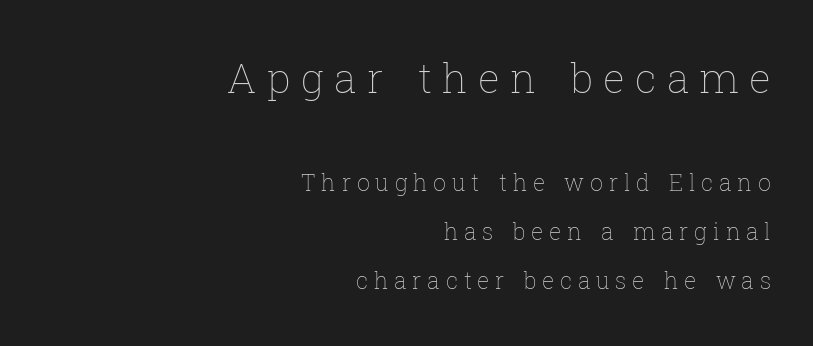
Q: Is the text bold? A: No.
Q: Is the text italic (slanted)? A: No, it is upright.
Q: Is the text underlined? A: No.
Q: How is the paragraph aligned? A: Right-aligned.
Q: Is the spacing between letters normal or unusually wide? A: Unusually wide.
Q: Is the spacing between lines tight, normal or loose? A: Loose.
Q: Which block of text is set in a larger size, the first (top) or the second (bottom)? A: The first (top) one.
Q: Width (condensed, normal, or wide)? A: Normal.
Q: Stroke contrast? A: Low.
Q: x-height? A: Medium.
Q: Monospaced? A: No.
